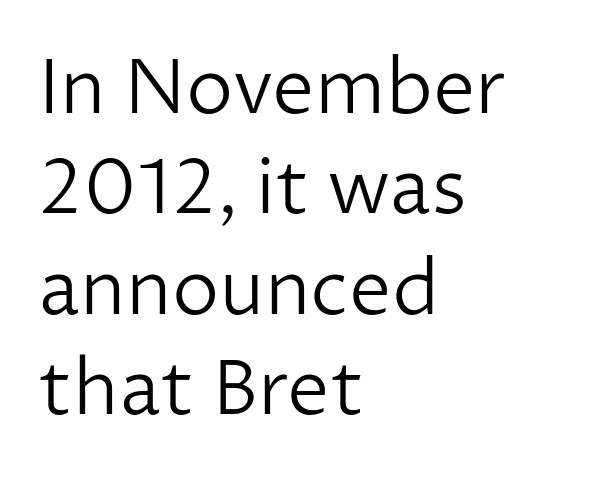
The image shows 76 px light sans-serif type, upright; set left-aligned, normal line spacing (1.32x), normal letter spacing, not underlined; low stroke contrast and a medium x-height.
